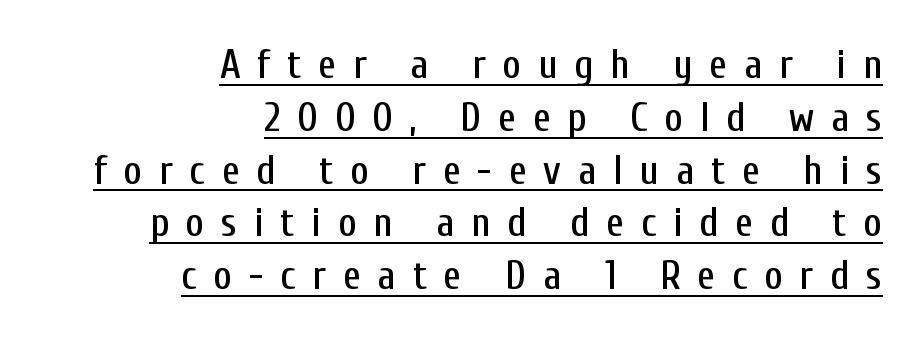
Q: Is the text italic (slanted)? A: No, it is upright.
Q: Is the typeface a serif or a sans-serif typeface? A: Sans-serif.
Q: Is the text underlined? A: Yes.
Q: How is the paragraph aligned? A: Right-aligned.
Q: Is the spacing between letters normal or unusually wide? A: Unusually wide.
Q: Is the spacing between lines tight, normal or loose? A: Normal.
Q: Width (condensed, normal, or wide)? A: Condensed.
Q: Stroke contrast? A: Low.
Q: x-height? A: Medium.
Q: Monospaced? A: No.
